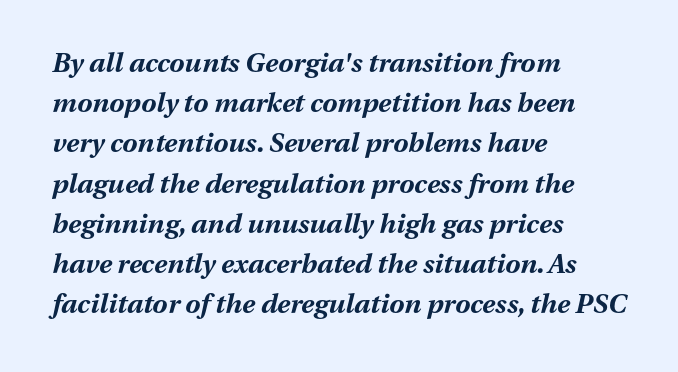
All the whitespace from short lines collects on the right. Underline: absent. How would I describe the line gaps? Plain and ordinary. The rendering uses a bold face; every stroke is thick and dark. The tracking reads as untouched default to a designer's eye. Characters are canted at an angle relative to the baseline's perpendicular.
